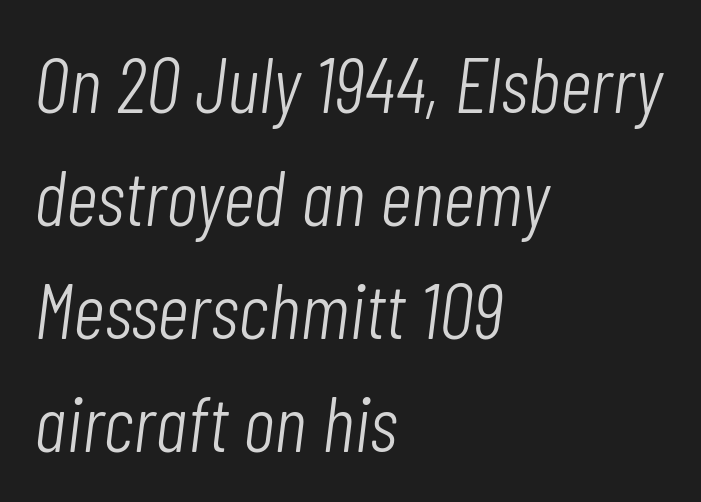
Q: Is the text bold? A: No.
Q: Is the text italic (slanted)? A: Yes, it leans right by about 7 degrees.
Q: Is the text underlined? A: No.
Q: How is the paragraph aligned? A: Left-aligned.
Q: Is the spacing between letters normal or unusually wide? A: Normal.
Q: Is the spacing between lines tight, normal or loose? A: Normal.
Q: Width (condensed, normal, or wide)? A: Condensed.
Q: Stroke contrast? A: Low.
Q: x-height? A: Medium.
Q: Monospaced? A: No.
